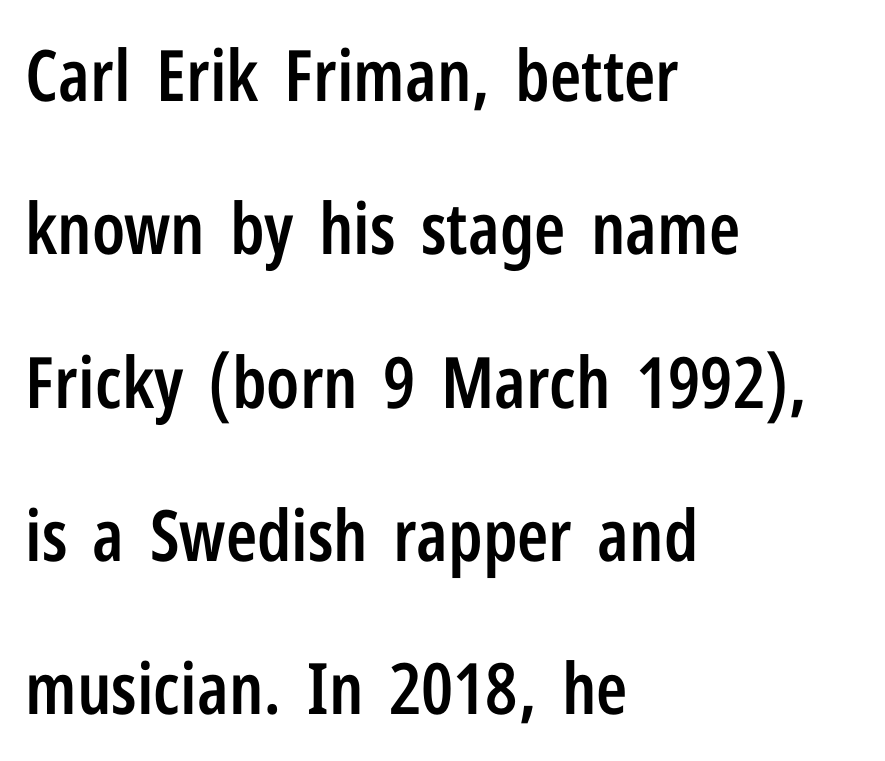
{"serif": "no", "italic": "no", "bold": "semi", "weight": "semibold", "width": "condensed", "stroke_contrast": "low", "x_height": "medium", "monospaced": "no", "underline": "no", "align": "left", "line_spacing": "loose", "line_spacing_ratio": 2.16, "letter_spacing": "normal", "letter_spacing_em": 0.0, "glyph_px": 71}
